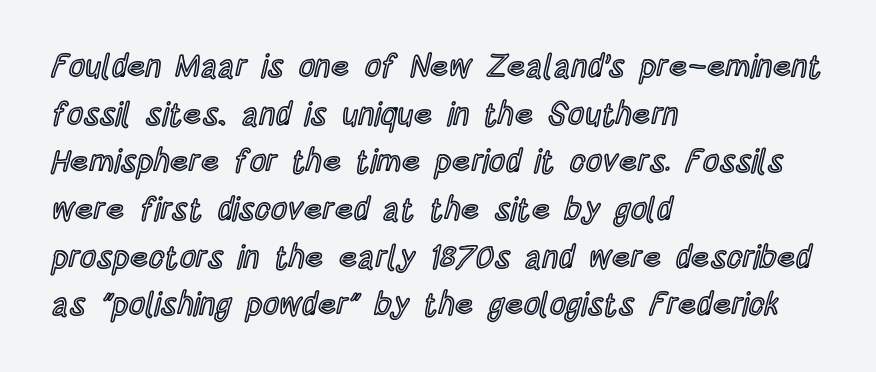
Q: Is the text italic (slanted)? A: Yes.
Q: Is the text underlined? A: No.
Q: How is the paragraph aligned? A: Left-aligned.
Q: Is the spacing between letters normal or unusually wide? A: Normal.
Q: Is the spacing between lines tight, normal or loose? A: Normal.
Q: Width (condensed, normal, or wide)? A: Condensed.
Q: x-height? A: Large.
Q: Monospaced? A: No.
